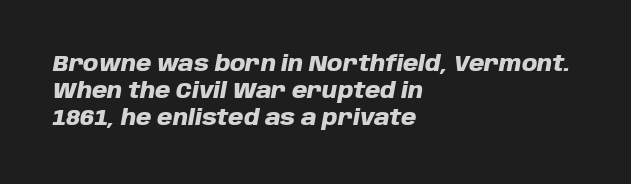
{"italic": "yes", "lean": "right", "slant_degrees": 10, "bold": "yes", "underline": "no", "align": "left", "line_spacing_ratio": 1.22, "letter_spacing": "normal", "letter_spacing_em": 0.0, "glyph_px": 22}
